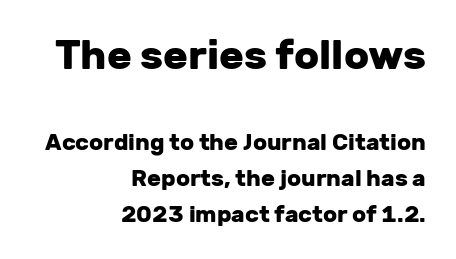
Q: Is the text bold? A: Yes.
Q: Is the text italic (slanted)? A: No, it is upright.
Q: Is the typeface a serif or a sans-serif typeface? A: Sans-serif.
Q: Is the text underlined? A: No.
Q: How is the paragraph aligned? A: Right-aligned.
Q: Is the spacing between letters normal or unusually wide? A: Normal.
Q: Is the spacing between lines tight, normal or loose? A: Normal.
Q: Which block of text is set in a larger size, the first (top) or the second (bottom)? A: The first (top) one.
Q: Width (condensed, normal, or wide)? A: Normal.
Q: Stroke contrast? A: Low.
Q: x-height? A: Medium.
Q: Monospaced? A: No.
